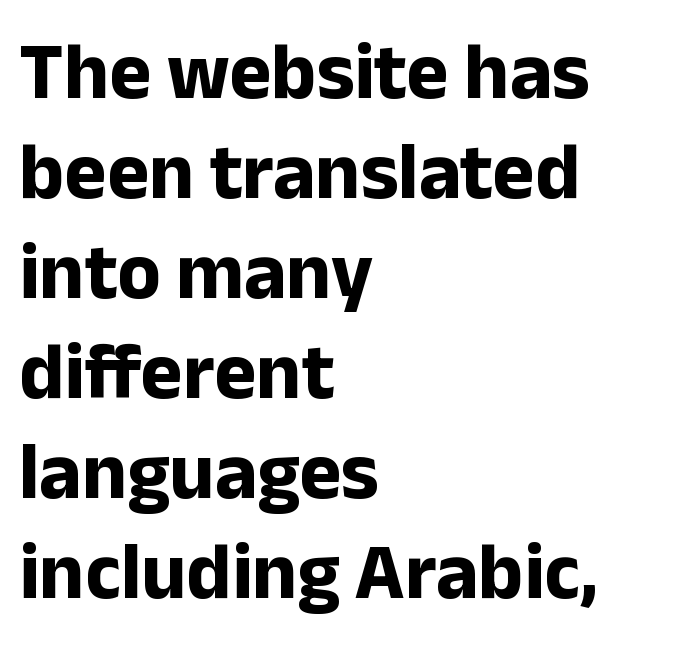
Think of a printed novel: that variable character pitch is what you see here. The block of text has a typical density, with ordinary space between rows. A full-strength bold gives these letters their thick strokes. Stroke terminals: plain, sans-serif.
